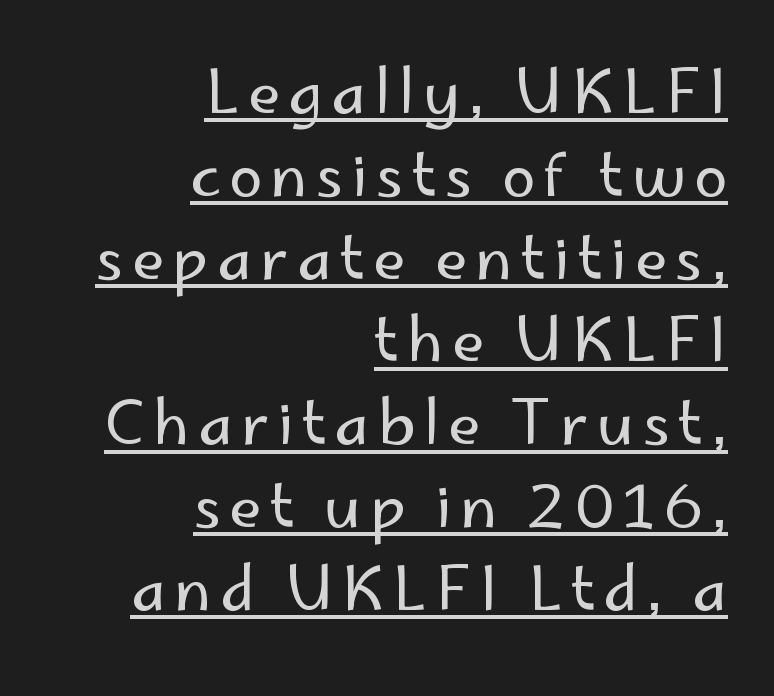
The image shows 60 px regular-weight sans-serif type, upright; set right-aligned, normal line spacing (1.38x), underlined; low stroke contrast and a small x-height.
